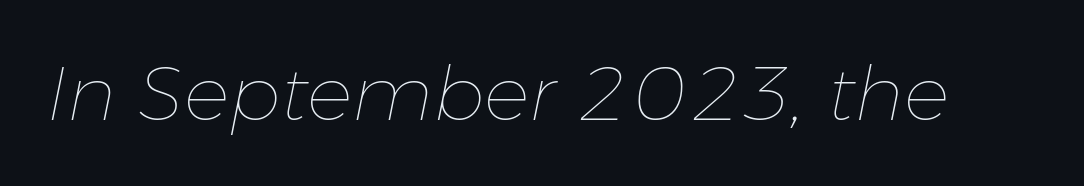
Here the designer chose a conventional face with non-uniform glyph widths. Rule under the text: the space is simply empty. When letters slant like this, we call the style italic. Is the stroke heavy? The answer is a plain regular-or-lighter. A typesetter would call this zero additional tracking.
